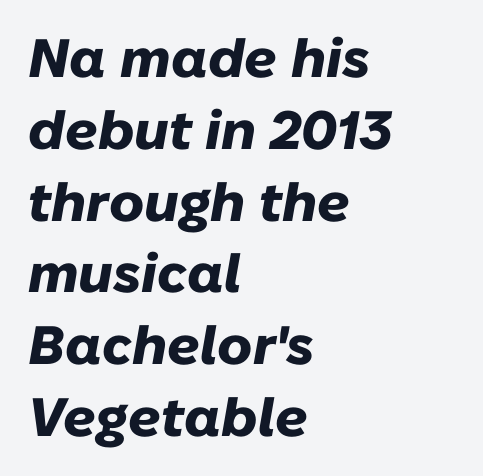
The image shows 54 px heavy type, italic (leaning right); set left-aligned, normal line spacing (1.33x), normal letter spacing, not underlined; low stroke contrast and a medium x-height.
